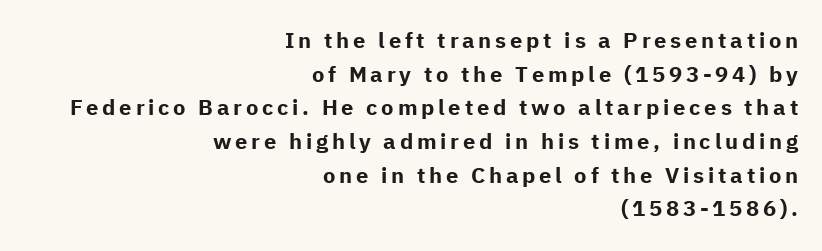
The image shows 22 px bold type, upright; set right-aligned, normal line spacing (1.53x), not underlined.
